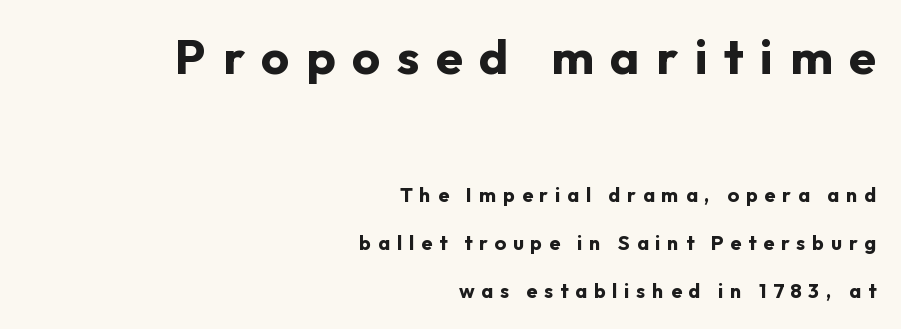
{"serif": "no", "italic": "no", "bold": "yes", "weight": "bold", "width": "normal", "stroke_contrast": "low", "x_height": "medium", "monospaced": "no", "underline": "no", "align": "right", "line_spacing": "loose", "line_spacing_ratio": 2.4, "letter_spacing": "wide", "letter_spacing_em": 0.34, "larger_block": "first", "size_ratio": 2.45, "glyph_px": 49}
